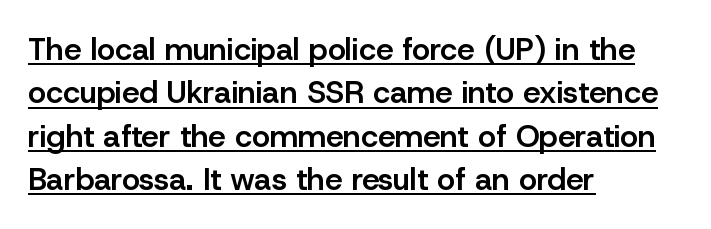
Q: Is the text bold? A: Semi-bold.
Q: Is the text italic (slanted)? A: No, it is upright.
Q: Is the typeface a serif or a sans-serif typeface? A: Sans-serif.
Q: Is the text underlined? A: Yes.
Q: How is the paragraph aligned? A: Left-aligned.
Q: Is the spacing between letters normal or unusually wide? A: Normal.
Q: Is the spacing between lines tight, normal or loose? A: Normal.
Q: Width (condensed, normal, or wide)? A: Normal.
Q: Stroke contrast? A: Low.
Q: x-height? A: Medium.
Q: Monospaced? A: No.
